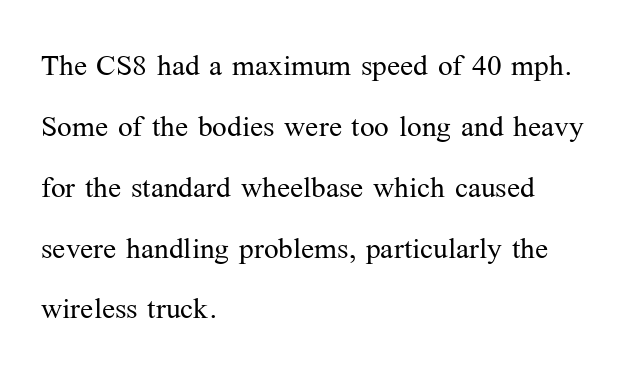
Q: Is the text bold? A: No.
Q: Is the text italic (slanted)? A: No, it is upright.
Q: Is the typeface a serif or a sans-serif typeface? A: Serif.
Q: Is the text underlined? A: No.
Q: How is the paragraph aligned? A: Left-aligned.
Q: Is the spacing between letters normal or unusually wide? A: Normal.
Q: Is the spacing between lines tight, normal or loose? A: Normal.
Q: Width (condensed, normal, or wide)? A: Normal.
Q: Stroke contrast? A: Medium.
Q: x-height? A: Medium.
Q: Monospaced? A: No.
